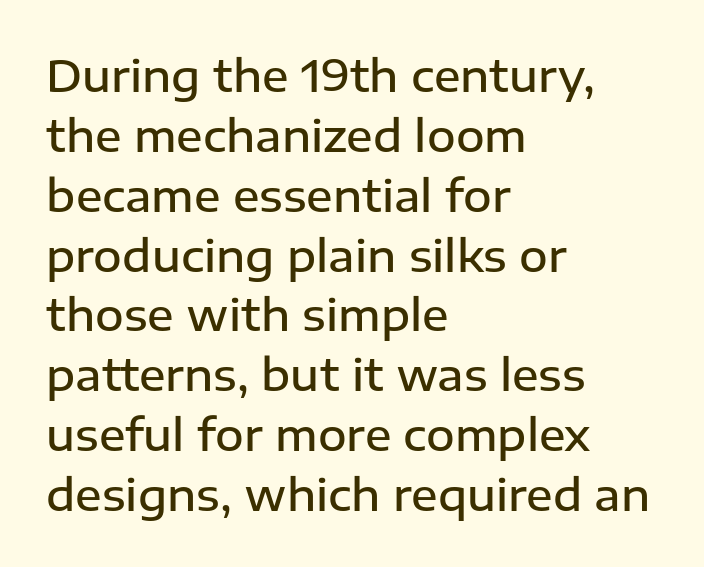
Q: Is the text bold? A: Semi-bold.
Q: Is the text italic (slanted)? A: No, it is upright.
Q: Is the typeface a serif or a sans-serif typeface? A: Sans-serif.
Q: Is the text underlined? A: No.
Q: How is the paragraph aligned? A: Left-aligned.
Q: Is the spacing between letters normal or unusually wide? A: Normal.
Q: Is the spacing between lines tight, normal or loose? A: Normal.
Q: Width (condensed, normal, or wide)? A: Normal.
Q: Stroke contrast? A: Low.
Q: x-height? A: Medium.
Q: Monospaced? A: No.
